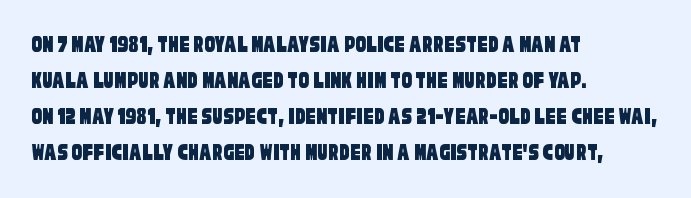
Visually the block forms a straight wall on the left and a jagged coastline on the right. These lines sit exactly where default settings would place them. This rendering leaves character spacing at its baseline value. Decoration check: the copy has no underline.
